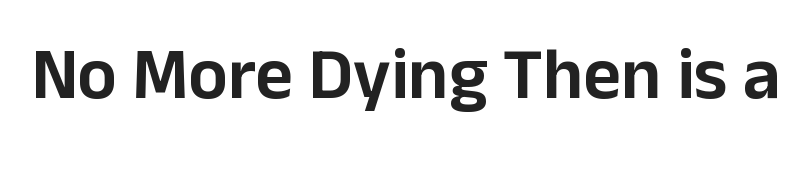
Unlike italic type, these characters show no tilt at all. Unlike a traditional serif, this face leaves its strokes unadorned. Think of a printed novel: that variable character pitch is what you see here. The specimen omits any rule beneath the text block's lines.
